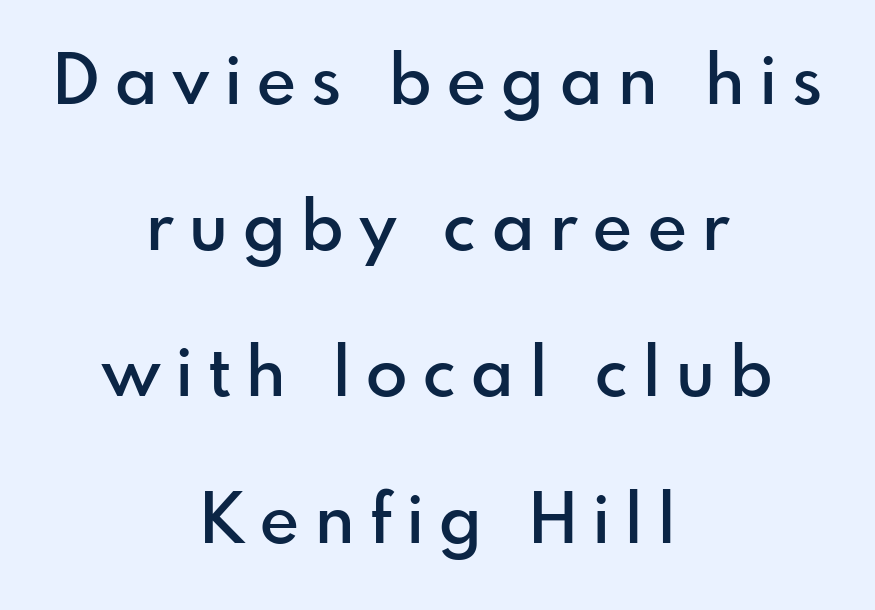
The characters display no serif detailing; their extremities are plain. Words appear elongated and porous because spacing is wide. Descenders hang freely into open space. Each glyph is drawn with semibold strokes, heavier than normal yet not fully bold.
